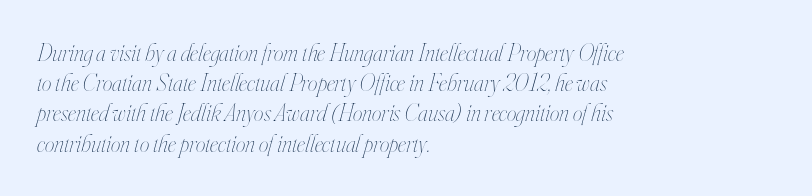
Compared with a typical body face, this is equally light or lighter still. When letters slant like this, we call the style italic. The compositor pushed each line to the left boundary. A bare baseline throughout the passage. The space between consecutive lines is moderate. These lines keep a tight, regular rhythm from letter to letter.
